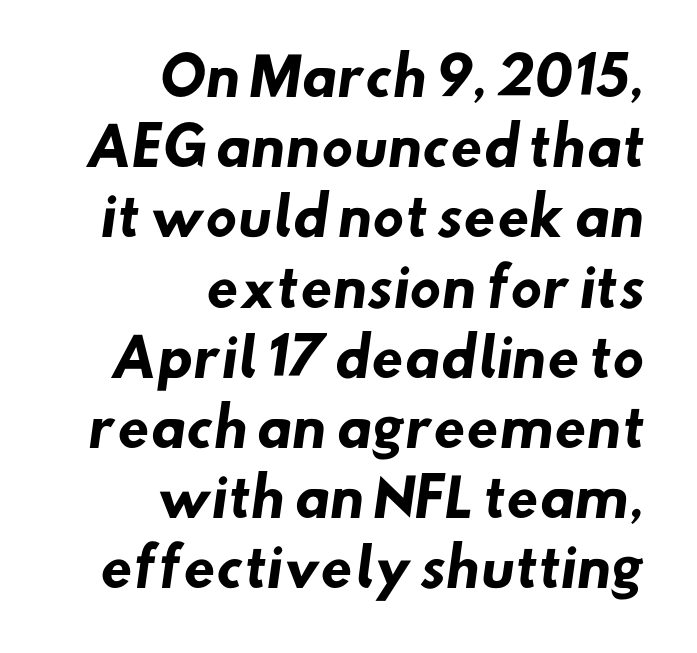
Short note: letters normally spaced. Each letter's strokes conclude bluntly, with no projecting serifs. Only glyphs here, with clear space below each row. This sample has the flowing, uneven cadence of proportional lettering.
